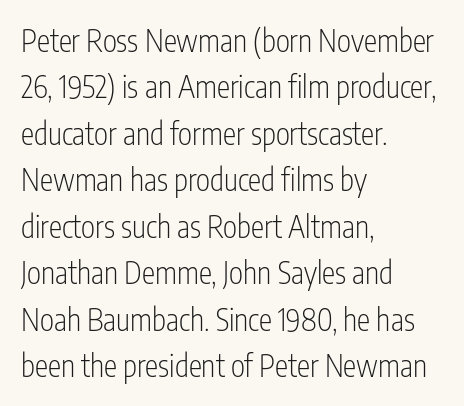
Q: Is the text bold? A: No.
Q: Is the text italic (slanted)? A: No, it is upright.
Q: Is the typeface a serif or a sans-serif typeface? A: Sans-serif.
Q: Is the text underlined? A: No.
Q: How is the paragraph aligned? A: Left-aligned.
Q: Is the spacing between letters normal or unusually wide? A: Normal.
Q: Is the spacing between lines tight, normal or loose? A: Normal.
Q: Width (condensed, normal, or wide)? A: Condensed.
Q: Stroke contrast? A: Low.
Q: x-height? A: Medium.
Q: Monospaced? A: No.
